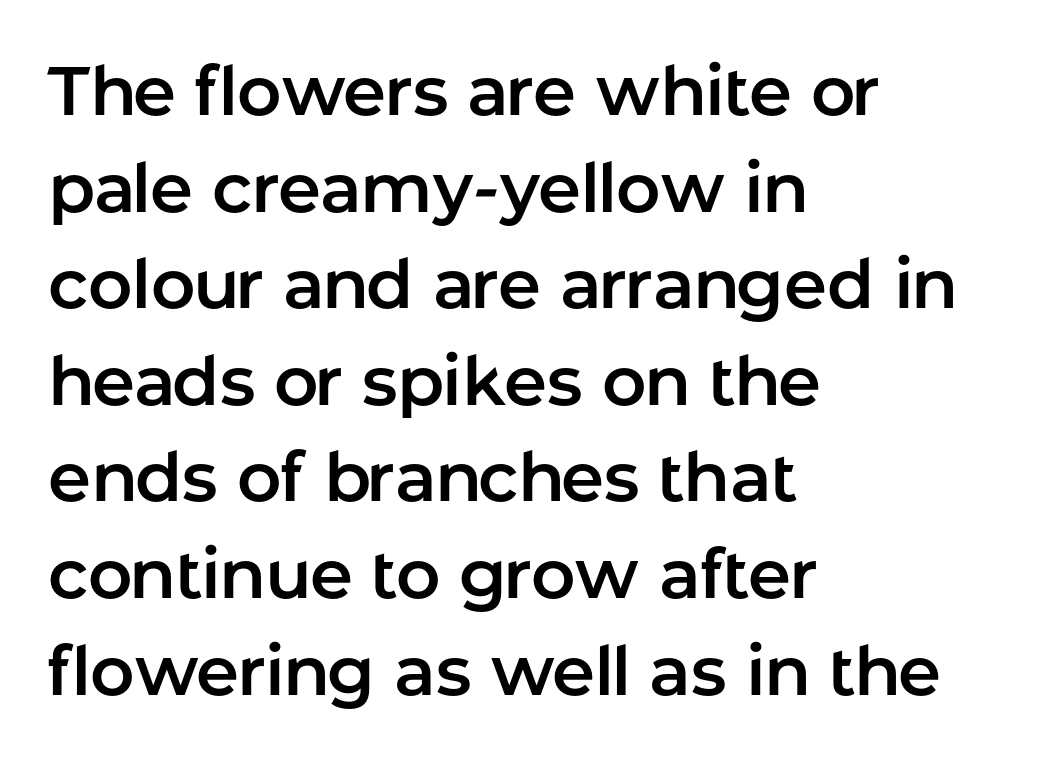
Leftover space on each line is placed entirely after the last word. This rendering features lettering with no underline. The rendering uses a moderate line-height, typical for paragraphs. The letters advance in unequal steps, a hallmark of proportional type. The typography opts for an upright posture over an oblique one. You can tell from the bare stems that sans-serif type was used.
